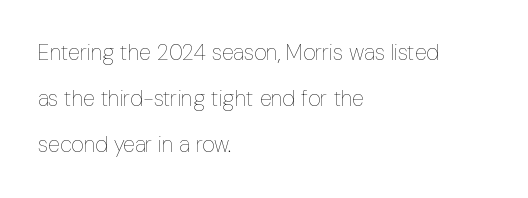
{"italic": "no", "bold": "no", "underline": "no", "align": "left", "line_spacing": "loose", "line_spacing_ratio": 2.1, "letter_spacing": "normal", "letter_spacing_em": 0.0, "glyph_px": 22}
